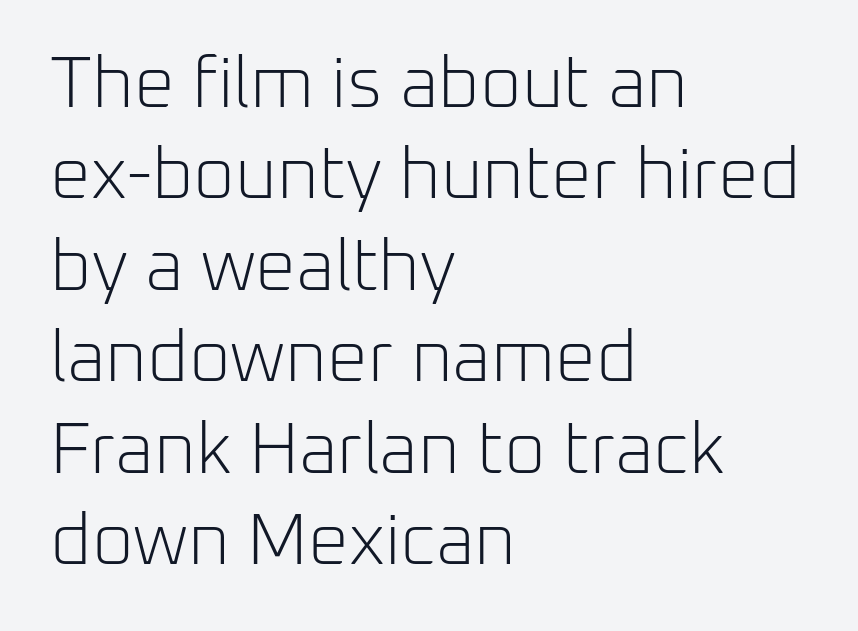
The image shows 72 px light sans-serif type, upright; set left-aligned, normal line spacing (1.27x), normal letter spacing, not underlined; low stroke contrast and a medium x-height.
